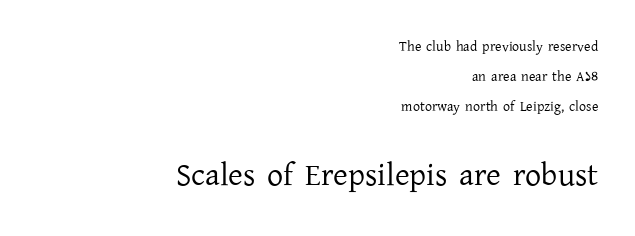
{"serif": "yes", "italic": "no", "bold": "no", "weight": "regular", "width": "normal", "stroke_contrast": "low", "x_height": "medium", "monospaced": "no", "underline": "no", "align": "right", "line_spacing": "loose", "line_spacing_ratio": 2.16, "letter_spacing": "normal", "letter_spacing_em": 0.0, "larger_block": "second", "size_ratio": 2.29, "glyph_px": 32}
